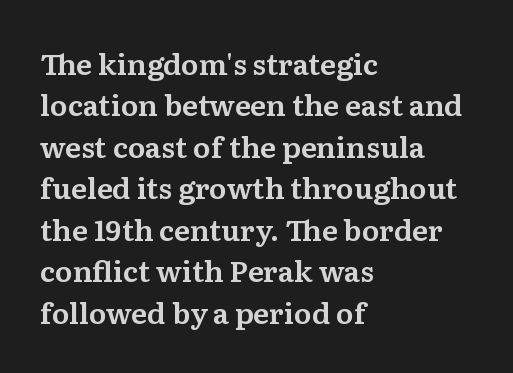
{"serif": "yes", "italic": "no", "width": "normal", "stroke_contrast": "medium", "x_height": "medium", "monospaced": "no", "underline": "no", "align": "left", "line_spacing": "normal", "line_spacing_ratio": 1.43, "letter_spacing": "normal", "letter_spacing_em": 0.0, "glyph_px": 29}
